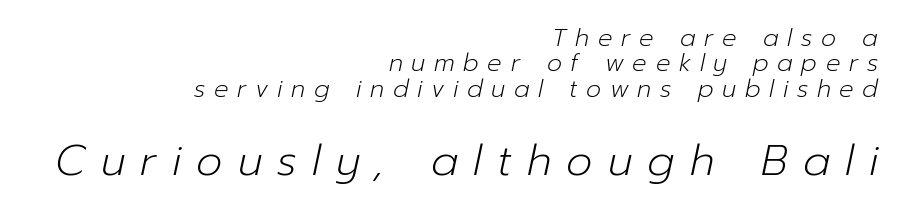
Q: Is the text bold? A: No.
Q: Is the text italic (slanted)? A: Yes, it leans right by about 12 degrees.
Q: Is the text underlined? A: No.
Q: How is the paragraph aligned? A: Right-aligned.
Q: Is the spacing between letters normal or unusually wide? A: Unusually wide.
Q: Is the spacing between lines tight, normal or loose? A: Tight.
Q: Which block of text is set in a larger size, the first (top) or the second (bottom)? A: The second (bottom) one.
Q: Width (condensed, normal, or wide)? A: Normal.
Q: Stroke contrast? A: Low.
Q: x-height? A: Medium.
Q: Monospaced? A: No.
